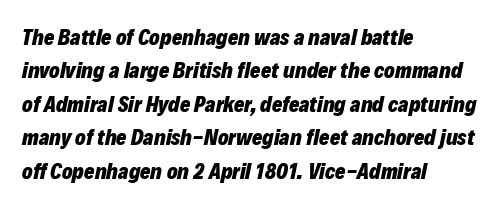
Q: Is the text bold? A: Yes.
Q: Is the text italic (slanted)? A: Yes, it leans right by about 12 degrees.
Q: Is the text underlined? A: No.
Q: How is the paragraph aligned? A: Left-aligned.
Q: Is the spacing between letters normal or unusually wide? A: Normal.
Q: Is the spacing between lines tight, normal or loose? A: Normal.
